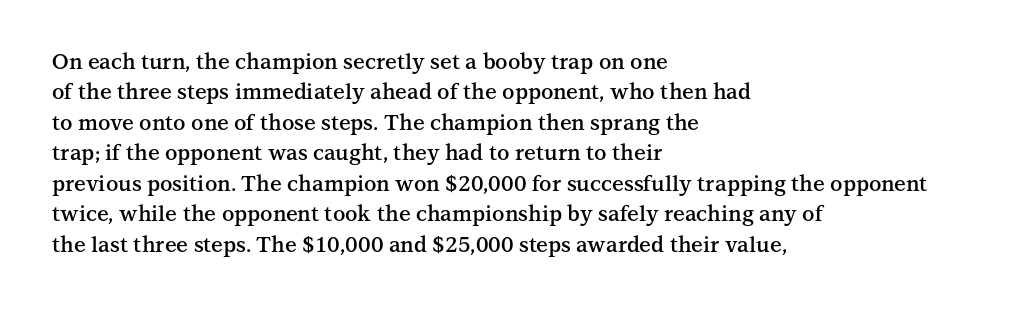
Inter-character spacing is left at the font's built-in metrics. Posture: straight, roman, zero tilt. These lines carry some extra weight — a demibold, not a full bold. The paragraph has a hard left edge and a soft right edge. Regular leading. Decoration check: the copy has no underline.
